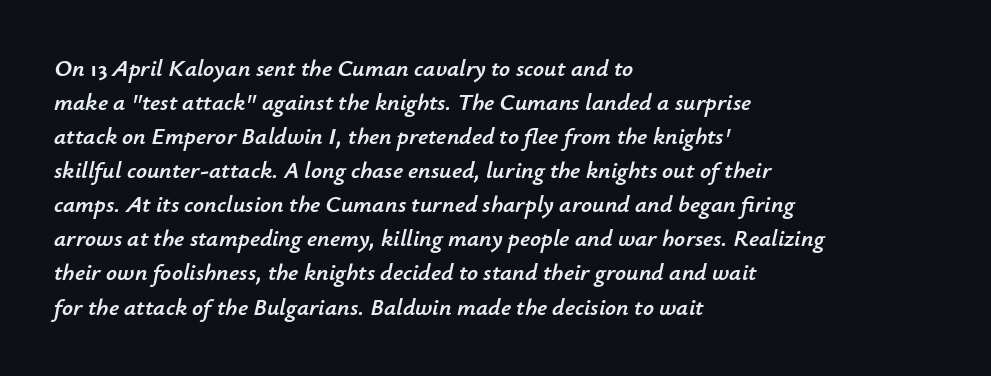
{"italic": "yes", "lean": "right", "slant_degrees": 12, "underline": "no", "align": "left", "line_spacing": "normal", "line_spacing_ratio": 1.42, "letter_spacing": "normal", "letter_spacing_em": 0.0, "glyph_px": 24}
